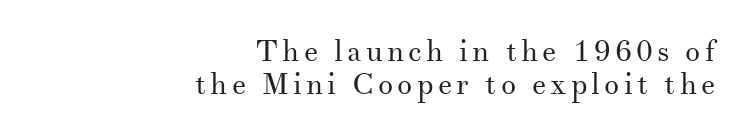
Is there any slant? The stems are plumb. Note the varied advance widths — an 'i' is clearly narrower than an 'm'. Leading is clearly below the norm, producing a dense column. A flush-right, rag-left setting is used for this passage.
